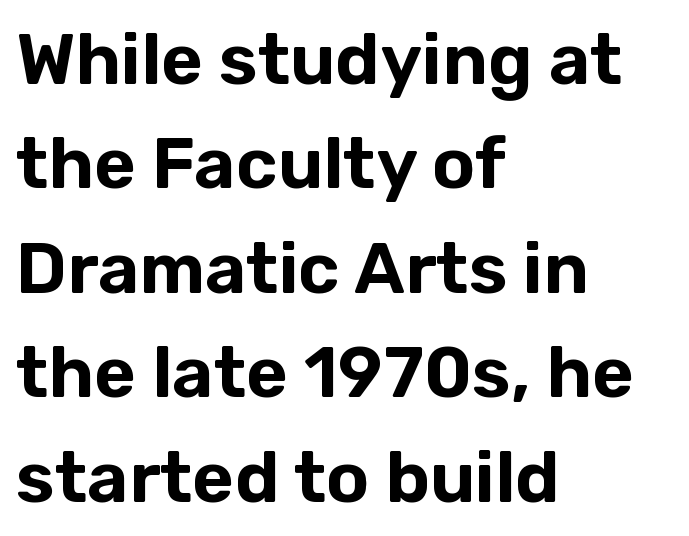
Q: Is the text italic (slanted)? A: No, it is upright.
Q: Is the typeface a serif or a sans-serif typeface? A: Sans-serif.
Q: Is the text underlined? A: No.
Q: How is the paragraph aligned? A: Left-aligned.
Q: Is the spacing between letters normal or unusually wide? A: Normal.
Q: Is the spacing between lines tight, normal or loose? A: Normal.
Q: Width (condensed, normal, or wide)? A: Normal.
Q: Stroke contrast? A: Low.
Q: x-height? A: Medium.
Q: Monospaced? A: No.
